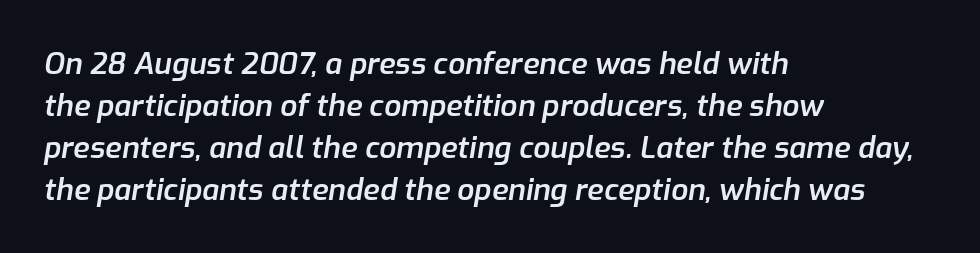
The face used here has a pronounced slope to its letters. Which margin do the lines hug? The left one — the right edge is uneven. Lines of text with bare space underneath. Regarding leading, the lines here are spaced in the standard way. Looks like regular typesetting: each glyph gets only the width it needs. The horizontal fit of the characters is conventional and even.
